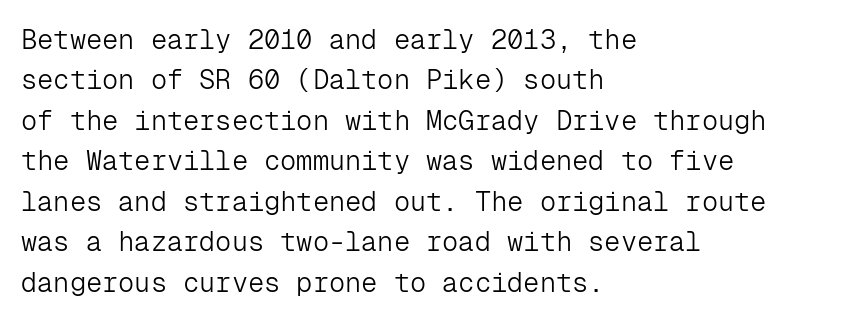
The passage shown stacks its lines at a standard gap. Students, note that the glyphs here touch the page at normal intervals. This reads as an unemphasized weight, regular at the heaviest. Typeset ragged right — the left edge is the straight one. No italicization has been applied; the sample stays upright.
